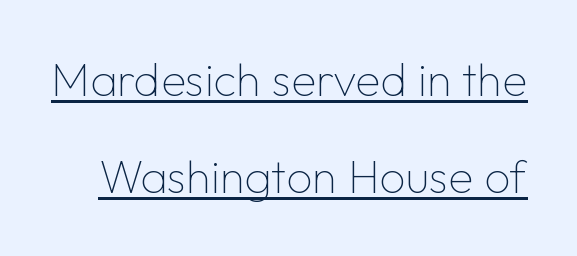
Q: Is the text bold? A: No.
Q: Is the text italic (slanted)? A: No, it is upright.
Q: Is the typeface a serif or a sans-serif typeface? A: Sans-serif.
Q: Is the text underlined? A: Yes.
Q: Is the spacing between letters normal or unusually wide? A: Normal.
Q: Is the spacing between lines tight, normal or loose? A: Loose.
Q: Width (condensed, normal, or wide)? A: Normal.
Q: Stroke contrast? A: Low.
Q: x-height? A: Medium.
Q: Monospaced? A: No.
